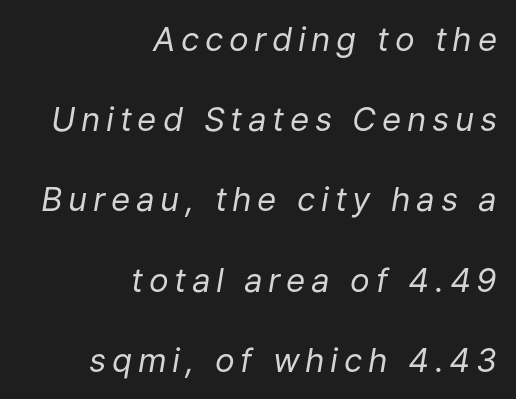
The image shows 33 px regular-weight type, italic (leaning right); set right-aligned, loose line spacing (2.43x), not underlined; low stroke contrast and a medium x-height.
